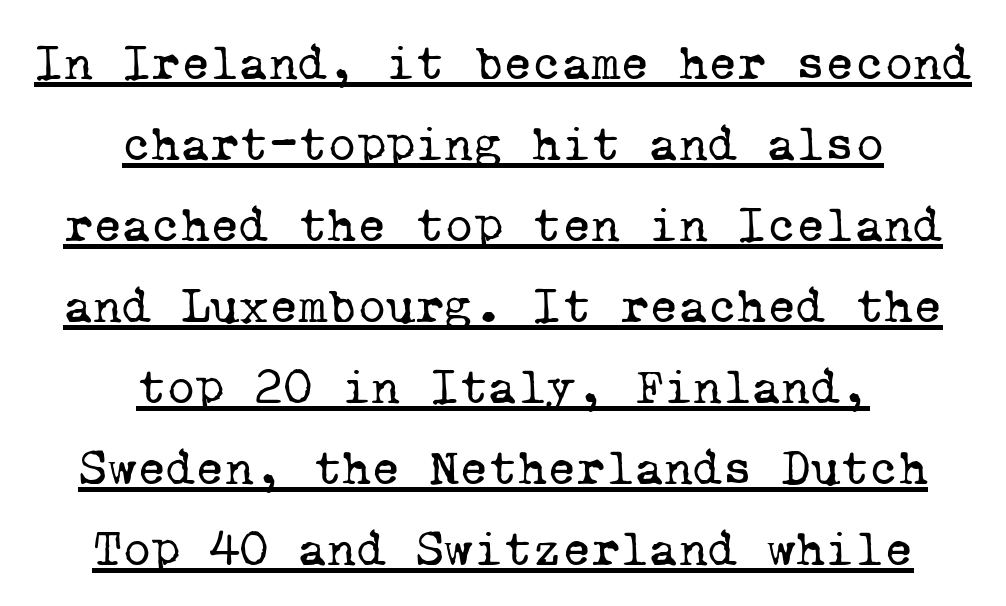
The image shows 50 px regular-weight serif type, monospaced; set centered, normal line spacing (1.62x), normal letter spacing, underlined; low stroke contrast and a medium x-height.
